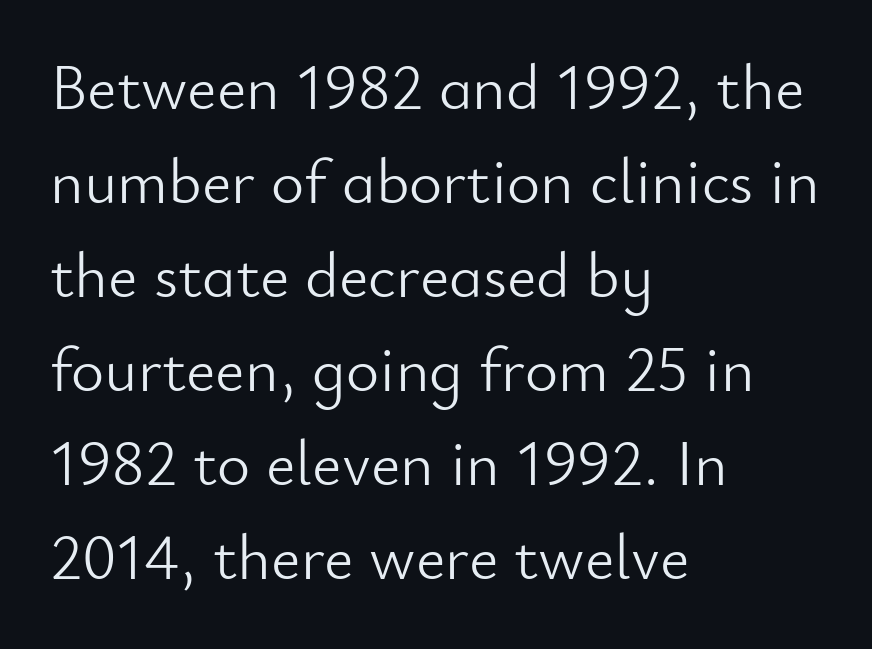
The image shows 64 px light sans-serif type, upright; set left-aligned, normal line spacing (1.47x), normal letter spacing, not underlined; low stroke contrast and a small x-height.
